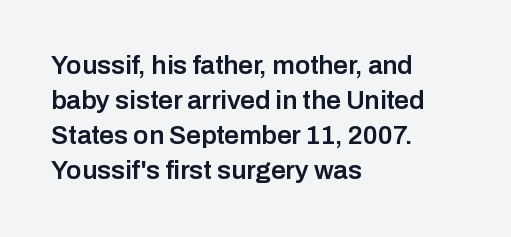
{"italic": "no", "bold": "semi", "underline": "no", "align": "left", "line_spacing": "normal", "line_spacing_ratio": 1.35, "letter_spacing": "normal", "letter_spacing_em": 0.0, "glyph_px": 26}
